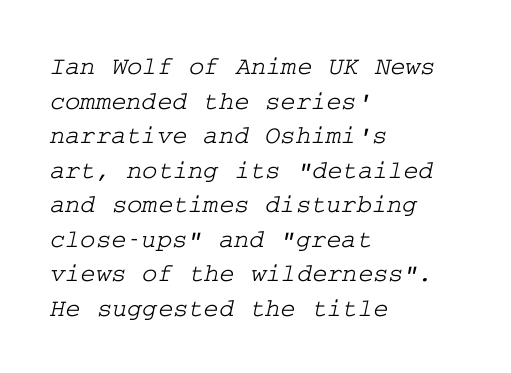
Q: Is the text underlined? A: No.
Q: How is the paragraph aligned? A: Left-aligned.
Q: Is the spacing between letters normal or unusually wide? A: Normal.
Q: Is the spacing between lines tight, normal or loose? A: Normal.
